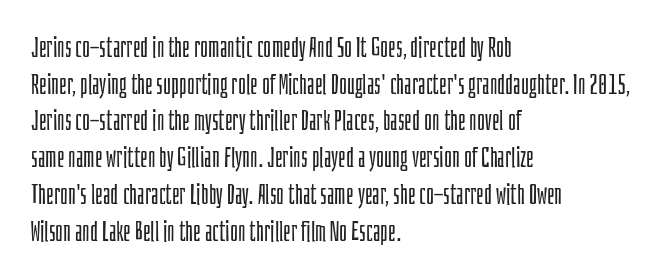
Reading down the block, your eye returns to a fixed left position each line. Do the letters lean? They stand straight. The strip under each line holds only bare page. Bold? No — there's no thickening of the strokes. Line spacing here is normal. Glyph-to-glyph distance matches everyday printed text.
